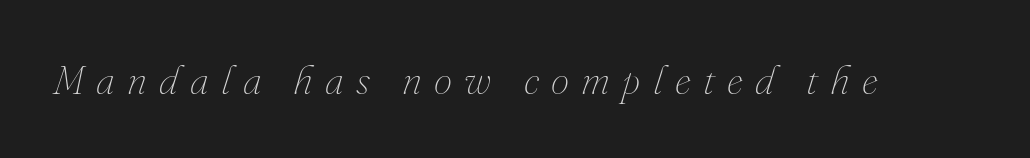
The image shows 41 px thin type, italic (leaning right); set unusually wide letter spacing (+0.3 em), not underlined; medium stroke contrast and a small x-height.
